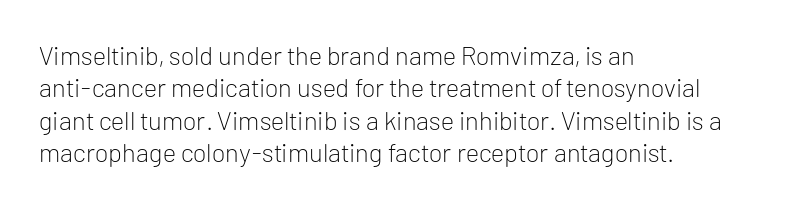
{"italic": "no", "bold": "no", "underline": "no", "align": "left", "line_spacing": "normal", "line_spacing_ratio": 1.25, "letter_spacing": "normal", "letter_spacing_em": 0.0, "glyph_px": 26}
